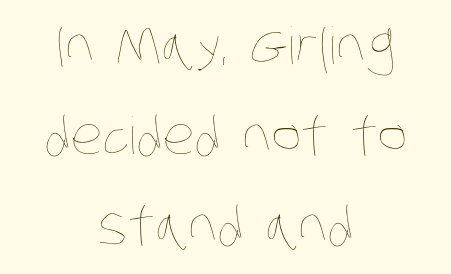
Q: Is the text bold? A: No.
Q: Is the text underlined? A: No.
Q: How is the paragraph aligned? A: Centered.
Q: Is the spacing between letters normal or unusually wide? A: Normal.
Q: Width (condensed, normal, or wide)? A: Condensed.
Q: Stroke contrast? A: Low.
Q: x-height? A: Large.
Q: Monospaced? A: No.
